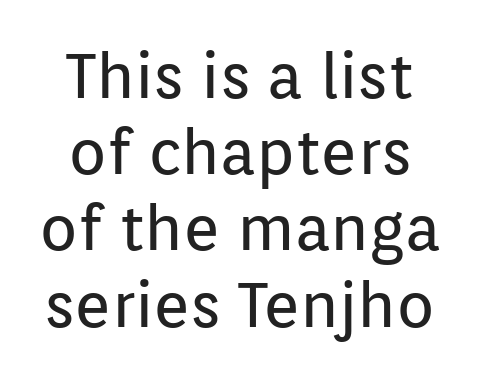
The image shows 63 px regular-weight sans-serif type, upright; set line spacing 1.21x, normal letter spacing, not underlined; low stroke contrast and a medium x-height.
